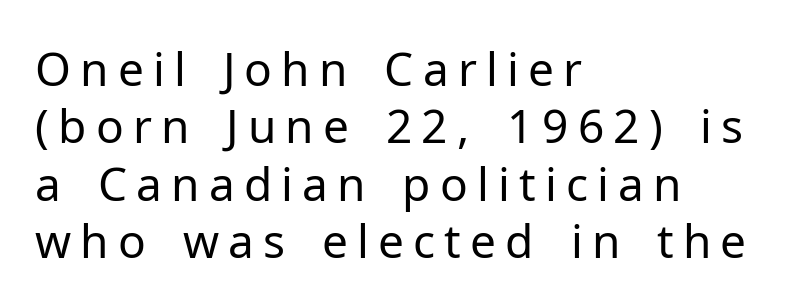
Q: Is the text bold? A: No.
Q: Is the text italic (slanted)? A: No, it is upright.
Q: Is the typeface a serif or a sans-serif typeface? A: Sans-serif.
Q: Is the text underlined? A: No.
Q: How is the paragraph aligned? A: Left-aligned.
Q: Is the spacing between letters normal or unusually wide? A: Unusually wide.
Q: Is the spacing between lines tight, normal or loose? A: Normal.
Q: Width (condensed, normal, or wide)? A: Normal.
Q: Stroke contrast? A: Low.
Q: x-height? A: Medium.
Q: Monospaced? A: No.
